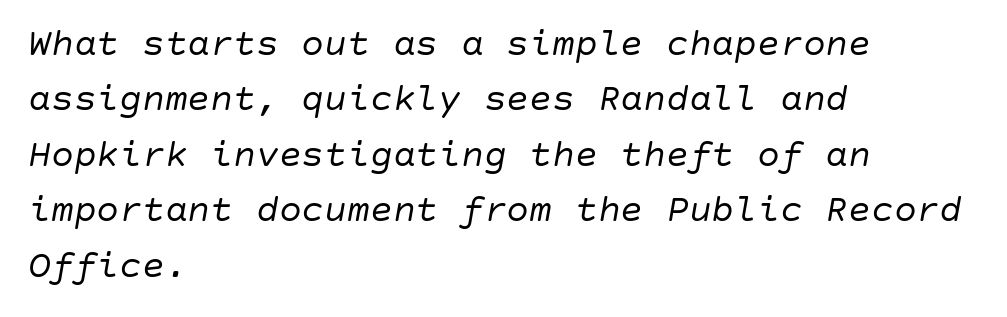
The image shows 38 px regular-weight type, italic (leaning right); set left-aligned, normal line spacing (1.46x), normal letter spacing, not underlined; low stroke contrast and a large x-height.
